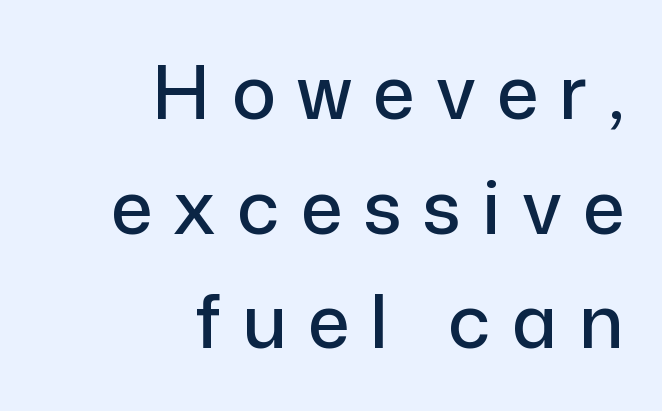
The image shows 74 px sans-serif type, upright; set right-aligned, normal line spacing (1.55x), unusually wide letter spacing (+0.29 em), not underlined; low stroke contrast and a medium x-height.
